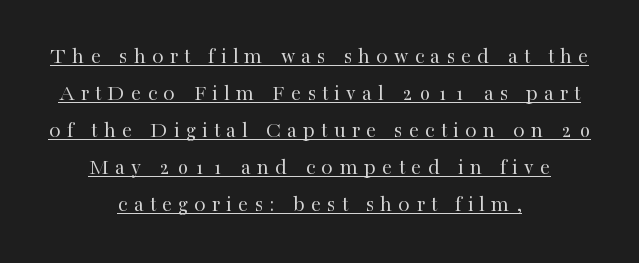
The image shows 23 px text type, upright; set centered, normal line spacing (1.61x), unusually wide letter spacing (+0.27 em), underlined.
